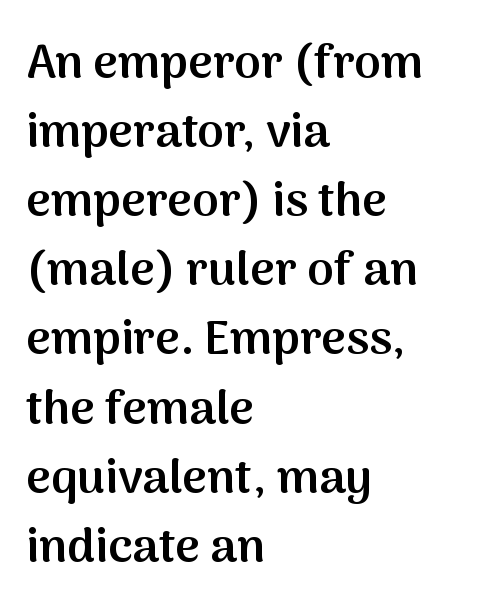
Q: Is the text bold? A: Semi-bold.
Q: Is the text italic (slanted)? A: No, it is upright.
Q: Is the typeface a serif or a sans-serif typeface? A: Sans-serif.
Q: Is the text underlined? A: No.
Q: How is the paragraph aligned? A: Left-aligned.
Q: Is the spacing between letters normal or unusually wide? A: Normal.
Q: Is the spacing between lines tight, normal or loose? A: Normal.
Q: Width (condensed, normal, or wide)? A: Normal.
Q: Stroke contrast? A: Medium.
Q: x-height? A: Medium.
Q: Monospaced? A: No.
